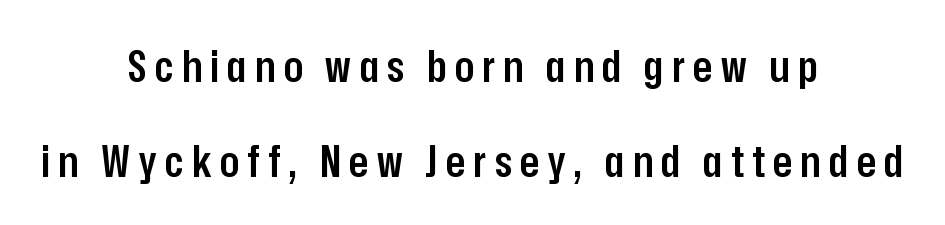
{"serif": "no", "italic": "no", "bold": "semi", "weight": "semibold", "width": "condensed", "stroke_contrast": "low", "x_height": "medium", "monospaced": "no", "underline": "no", "align": "center", "line_spacing": "loose", "line_spacing_ratio": 2.12, "glyph_px": 45}
